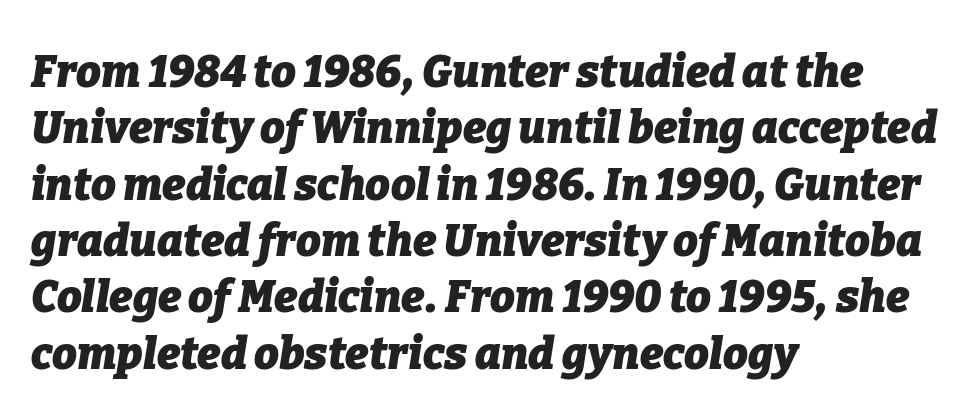
Italic? Definitely — the glyphs are oblique. The letters advance in unequal steps, a hallmark of proportional type. If you drew a ruler down the left edge, every line would touch it. In terms of letterspacing, this is plain default setting. The space directly below the letters is spotless.
